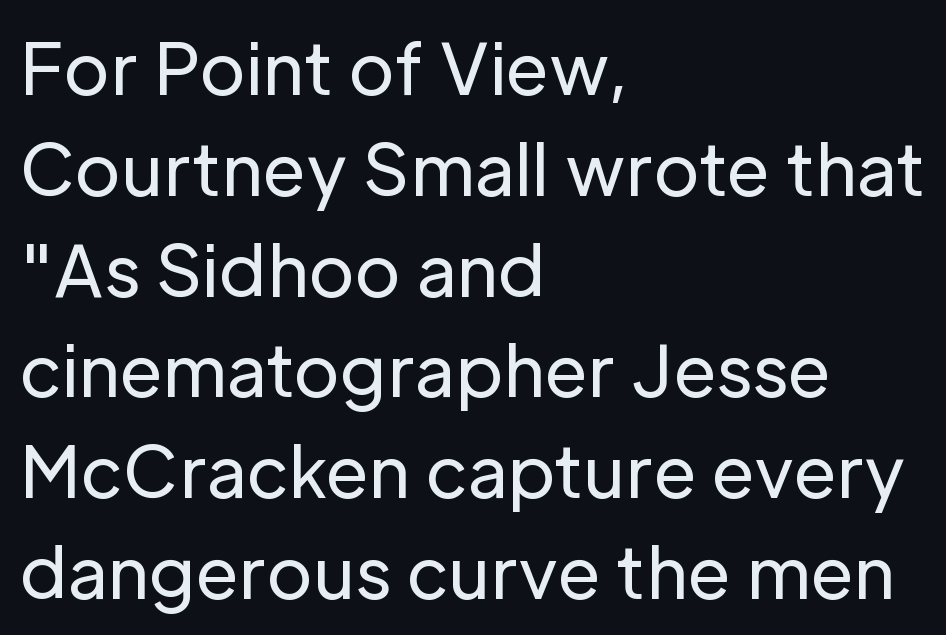
Stroke mass is kept to a normal reading level or below. Underlining? Definitely not there. Nothing unusual about the tracking: characters are spaced as the font intends. Unlike italic type, these characters show no tilt at all. One glance says typical: line gaps are just what's usual. If you drew a ruler down the left edge, every line would touch it.
